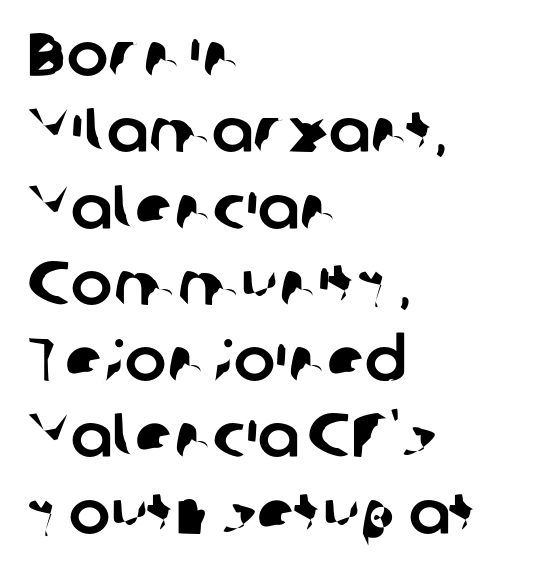
Q: Is the typeface a serif or a sans-serif typeface? A: Sans-serif.
Q: Is the text underlined? A: No.
Q: How is the paragraph aligned? A: Left-aligned.
Q: Is the spacing between letters normal or unusually wide? A: Normal.
Q: Width (condensed, normal, or wide)? A: Normal.
Q: Stroke contrast? A: Low.
Q: x-height? A: Medium.
Q: Monospaced? A: No.
